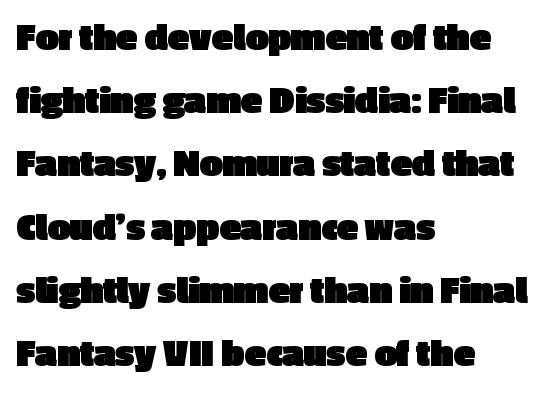
{"serif": "no", "italic": "no", "bold": "yes", "weight": "heavy", "width": "normal", "x_height": "medium", "monospaced": "no", "underline": "no", "align": "left", "line_spacing": "normal", "line_spacing_ratio": 1.58, "letter_spacing": "normal", "letter_spacing_em": 0.0, "glyph_px": 40}
